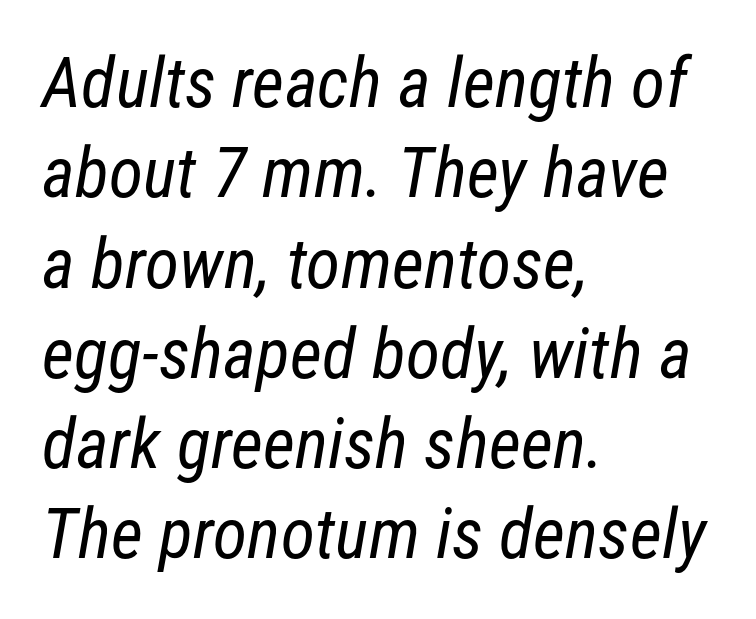
Character widths vary here, with narrow letters taking less room than wide ones. Line beginnings align vertically; line endings do not. Letters rest on an invisible, unmarked baseline. Caption: standard tracking, unaltered. A typesetter would call this leading conventional body-copy spacing. What kind of face is this? One without serifs — a sans.
